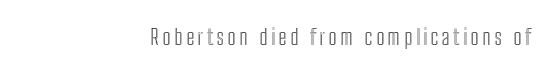
The image shows 22 px text type, upright; set right-aligned, not underlined.
